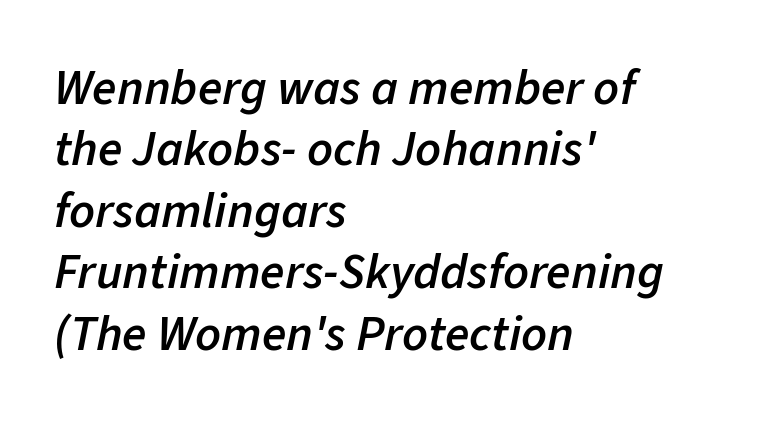
Q: Is the text bold? A: Semi-bold.
Q: Is the text italic (slanted)? A: Yes, it leans right by about 11 degrees.
Q: Is the text underlined? A: No.
Q: How is the paragraph aligned? A: Left-aligned.
Q: Is the spacing between letters normal or unusually wide? A: Normal.
Q: Width (condensed, normal, or wide)? A: Normal.
Q: Stroke contrast? A: Low.
Q: x-height? A: Medium.
Q: Monospaced? A: No.
